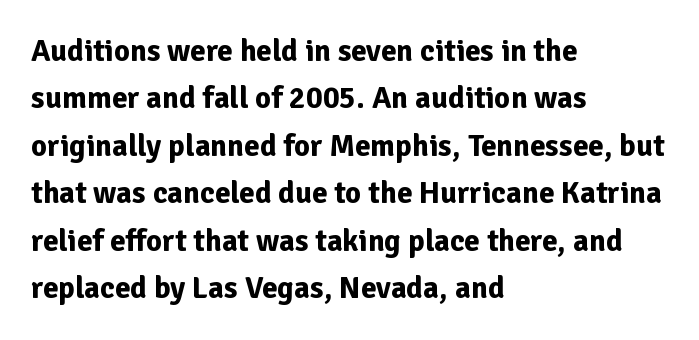
Q: Is the text bold? A: Yes.
Q: Is the text italic (slanted)? A: No, it is upright.
Q: Is the typeface a serif or a sans-serif typeface? A: Sans-serif.
Q: Is the text underlined? A: No.
Q: How is the paragraph aligned? A: Left-aligned.
Q: Is the spacing between letters normal or unusually wide? A: Normal.
Q: Is the spacing between lines tight, normal or loose? A: Normal.
Q: Width (condensed, normal, or wide)? A: Normal.
Q: Stroke contrast? A: Low.
Q: x-height? A: Medium.
Q: Monospaced? A: No.
